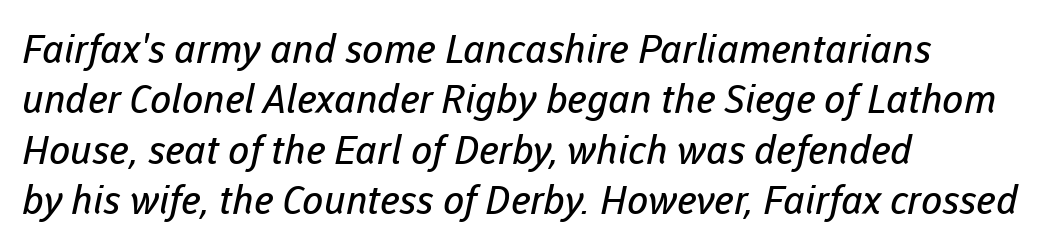
Q: Is the text bold? A: No.
Q: Is the typeface a serif or a sans-serif typeface? A: Sans-serif.
Q: Is the text underlined? A: No.
Q: How is the paragraph aligned? A: Left-aligned.
Q: Is the spacing between letters normal or unusually wide? A: Normal.
Q: Is the spacing between lines tight, normal or loose? A: Normal.
Q: Width (condensed, normal, or wide)? A: Normal.
Q: Stroke contrast? A: Low.
Q: x-height? A: Medium.
Q: Monospaced? A: No.
